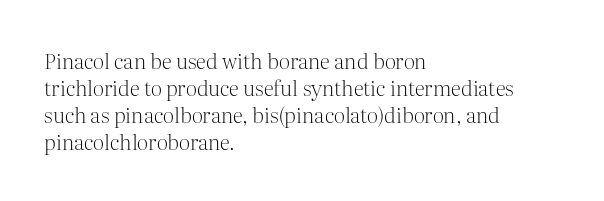
The image shows 21 px text type, upright; set left-aligned, normal line spacing (1.28x), normal letter spacing, not underlined.
